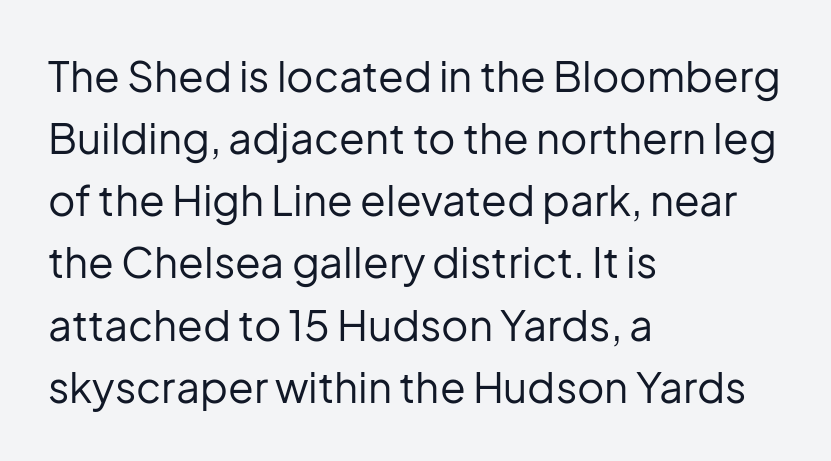
{"serif": "no", "italic": "no", "bold": "no", "weight": "regular", "width": "normal", "stroke_contrast": "low", "x_height": "medium", "monospaced": "no", "underline": "no", "align": "left", "line_spacing": "normal", "line_spacing_ratio": 1.48, "letter_spacing": "normal", "letter_spacing_em": 0.0, "glyph_px": 42}
